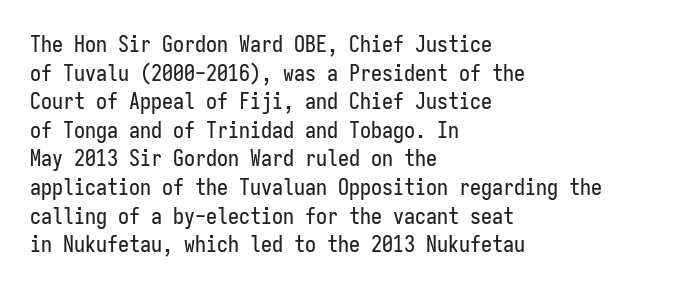
{"italic": "no", "underline": "no", "align": "left", "line_spacing": "normal", "line_spacing_ratio": 1.3, "letter_spacing": "normal", "letter_spacing_em": 0.0, "glyph_px": 22}
